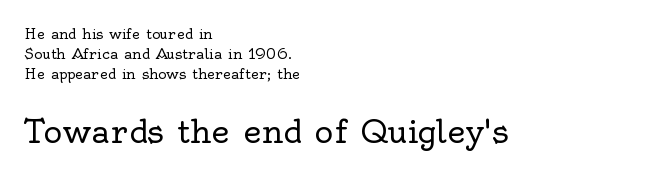
The image shows 32 px regular-weight serif type, upright; set left-aligned, normal line spacing (1.43x), normal letter spacing, not underlined; the second (bottom) block is 2.29x larger; a small x-height.
